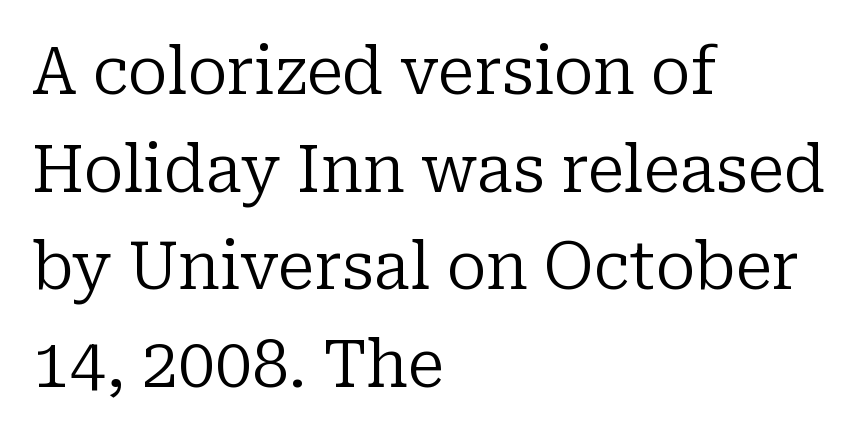
Q: Is the text bold? A: No.
Q: Is the text italic (slanted)? A: No, it is upright.
Q: Is the typeface a serif or a sans-serif typeface? A: Serif.
Q: Is the text underlined? A: No.
Q: How is the paragraph aligned? A: Left-aligned.
Q: Is the spacing between letters normal or unusually wide? A: Normal.
Q: Is the spacing between lines tight, normal or loose? A: Normal.
Q: Width (condensed, normal, or wide)? A: Normal.
Q: Stroke contrast? A: Low.
Q: x-height? A: Medium.
Q: Monospaced? A: No.
